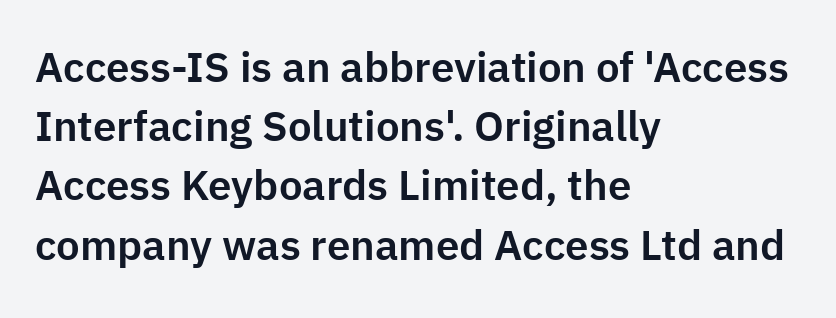
Q: Is the text italic (slanted)? A: No, it is upright.
Q: Is the typeface a serif or a sans-serif typeface? A: Sans-serif.
Q: Is the text underlined? A: No.
Q: How is the paragraph aligned? A: Left-aligned.
Q: Is the spacing between letters normal or unusually wide? A: Normal.
Q: Is the spacing between lines tight, normal or loose? A: Normal.
Q: Width (condensed, normal, or wide)? A: Normal.
Q: Stroke contrast? A: Low.
Q: x-height? A: Medium.
Q: Monospaced? A: No.
